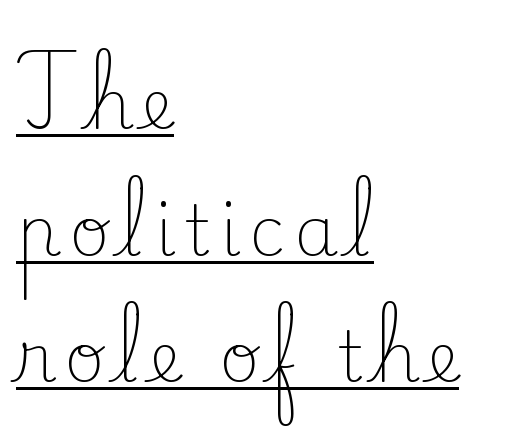
Q: Is the text bold? A: No.
Q: Is the text italic (slanted)? A: No, it is upright.
Q: Is the typeface a serif or a sans-serif typeface? A: Serif.
Q: Is the text underlined? A: Yes.
Q: How is the paragraph aligned? A: Left-aligned.
Q: Width (condensed, normal, or wide)? A: Normal.
Q: Stroke contrast? A: Low.
Q: x-height? A: Small.
Q: Monospaced? A: No.
